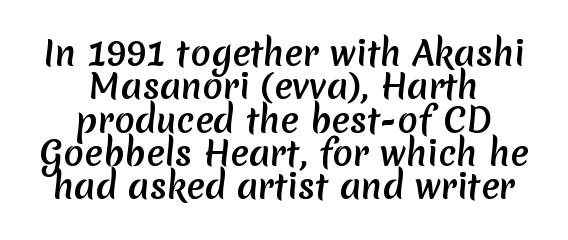
The image shows 34 px semibold sans-serif type; set centered, tight line spacing (0.98x), normal letter spacing, not underlined; low stroke contrast and a medium x-height.
